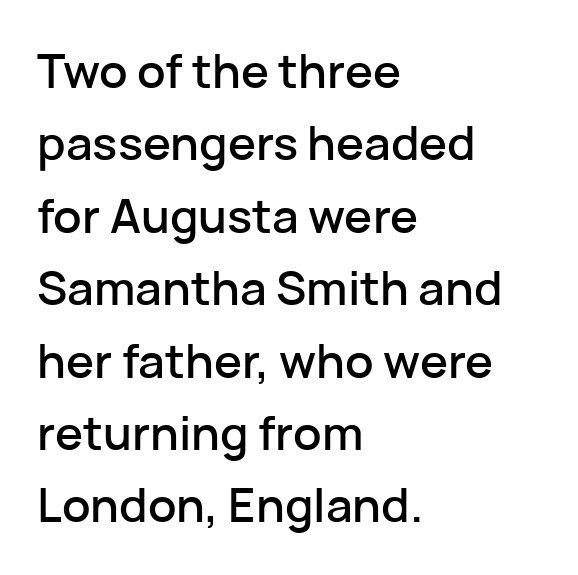
The image shows 47 px sans-serif type, upright; set left-aligned, normal line spacing (1.54x), normal letter spacing, not underlined; low stroke contrast and a medium x-height.
